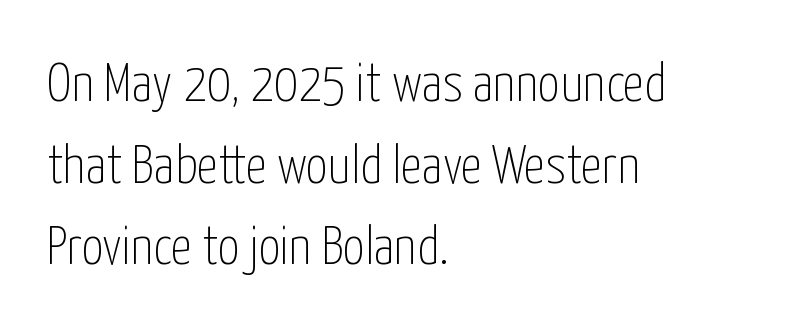
{"serif": "no", "italic": "no", "bold": "no", "weight": "thin", "width": "condensed", "stroke_contrast": "low", "x_height": "medium", "monospaced": "no", "underline": "no", "align": "left", "line_spacing": "normal", "line_spacing_ratio": 1.51, "letter_spacing": "normal", "letter_spacing_em": 0.0, "glyph_px": 54}
